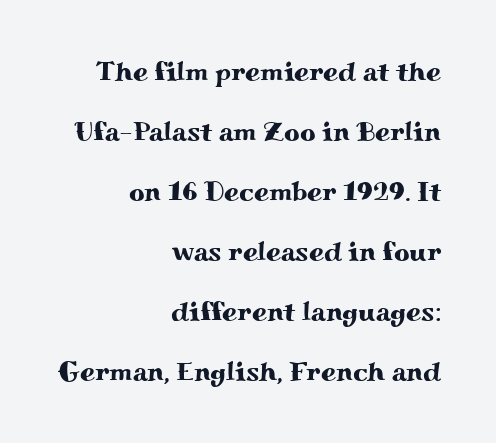
{"italic": "no", "underline": "no", "align": "right", "line_spacing": "loose", "line_spacing_ratio": 2.22, "letter_spacing": "normal", "letter_spacing_em": 0.0, "glyph_px": 27}
